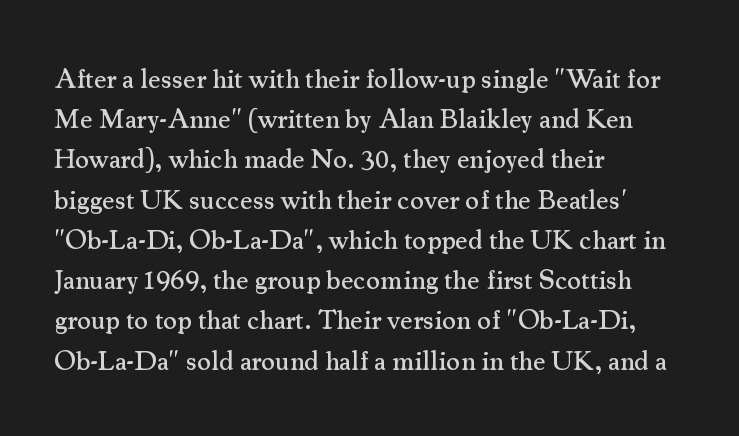
The image shows 27 px text type, upright; set left-aligned, normal line spacing (1.49x), normal letter spacing, not underlined.
